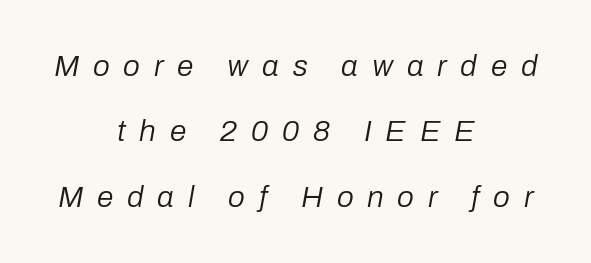
{"italic": "yes", "lean": "right", "slant_degrees": 10, "bold": "no", "weight": "regular", "width": "normal", "stroke_contrast": "low", "x_height": "medium", "monospaced": "no", "underline": "no", "align": "center", "line_spacing": "loose", "line_spacing_ratio": 2.18, "letter_spacing": "wide", "letter_spacing_em": 0.46, "glyph_px": 30}
